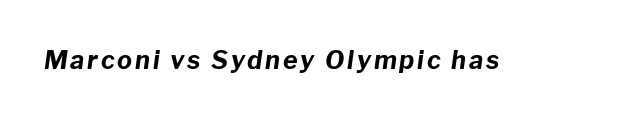
Q: Is the text bold? A: Yes.
Q: Is the text italic (slanted)? A: Yes, it leans right by about 8 degrees.
Q: Is the text underlined? A: No.
